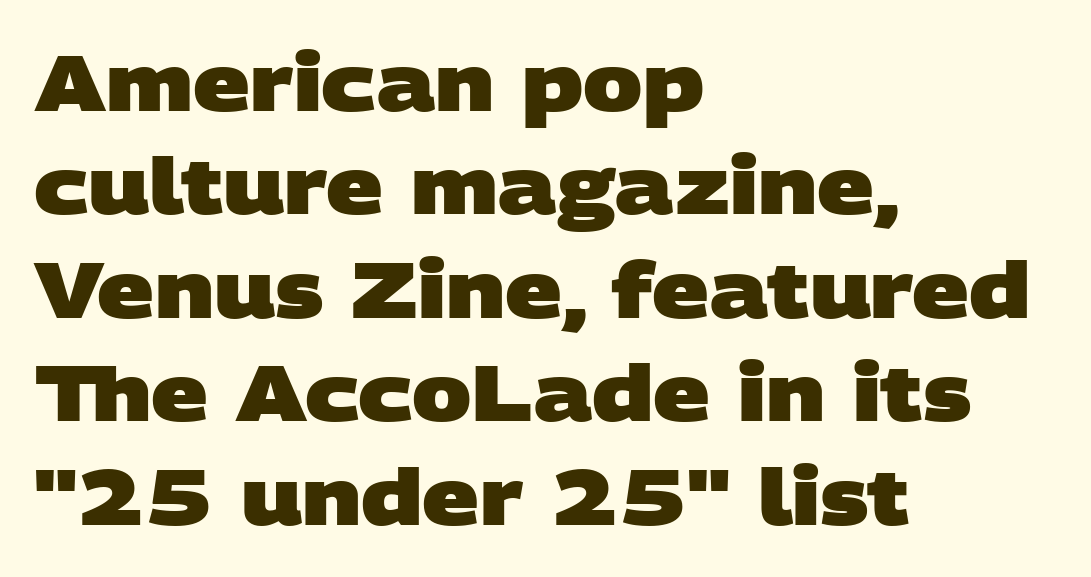
{"serif": "no", "bold": "yes", "weight": "heavy", "width": "wide", "stroke_contrast": "low", "x_height": "large", "monospaced": "no", "underline": "no", "align": "left", "line_spacing": "normal", "line_spacing_ratio": 1.31, "letter_spacing": "normal", "letter_spacing_em": 0.0, "glyph_px": 79}
